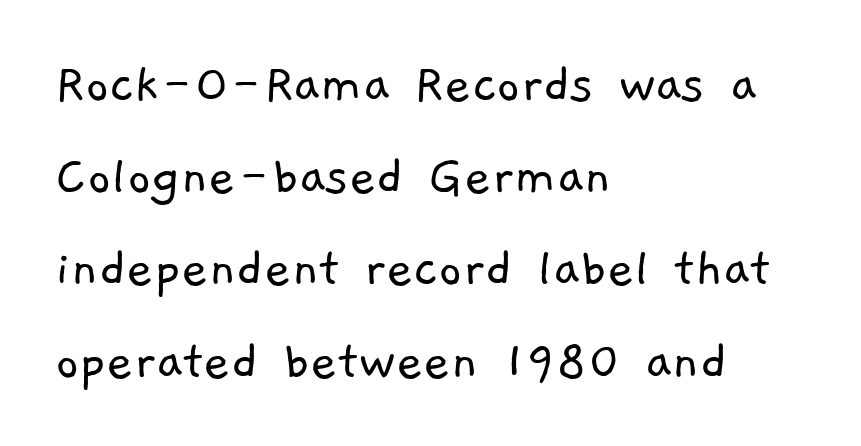
Letter spacing: default. The font family rendered here belongs to the sans-serif group. Each new line begins a customary step beneath the previous one. The lines are quadded left. Is this a heavy cut? Hardly; it is regular or lighter.
